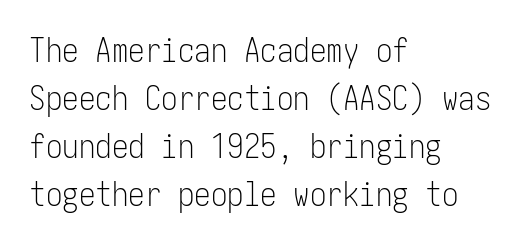
The image shows 33 px light, condensed sans-serif type, upright; set left-aligned, normal line spacing (1.45x), normal letter spacing, not underlined; low stroke contrast and a medium x-height.
